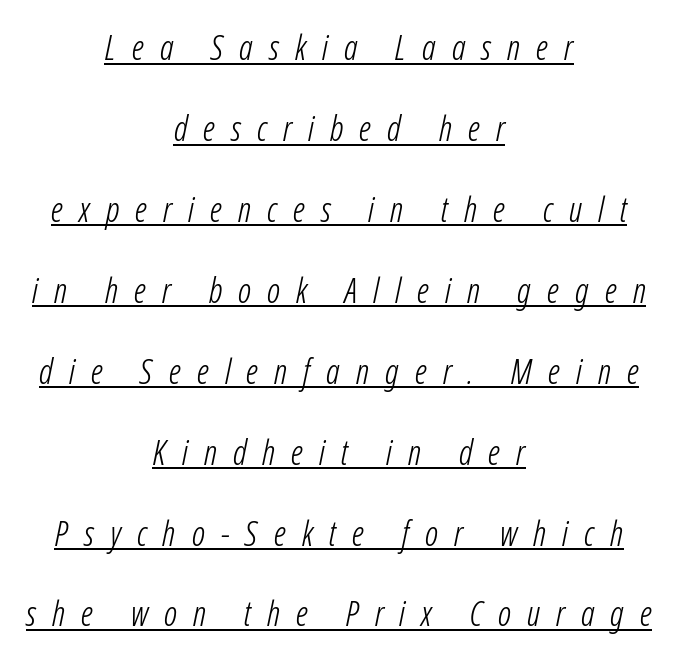
The image shows 34 px light, condensed type, italic (leaning right); set centered, loose line spacing (2.38x), unusually wide letter spacing (+0.47 em), underlined; low stroke contrast and a medium x-height.
